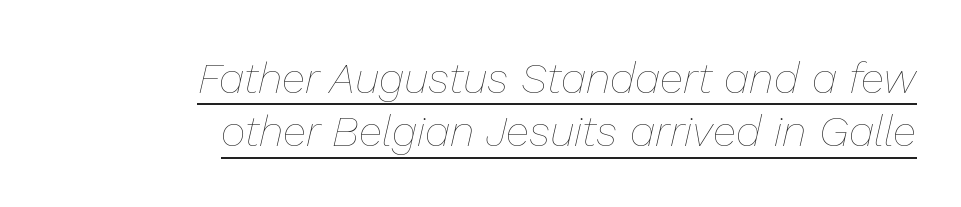
These lines are rendered in a variable-pitch font. A baseline rule has been typeset under these characters. Layout note: lines flush right. Notice how the stems are inclined rather than vertical — that's the hallmark of italics.
